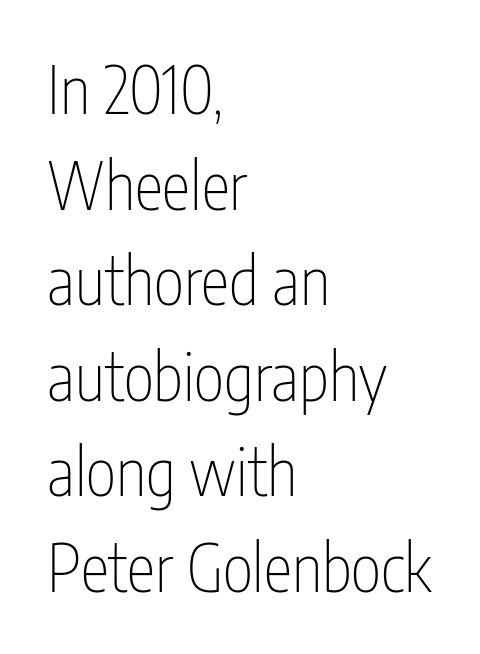
The image shows 65 px thin, condensed sans-serif type, upright; set left-aligned, normal line spacing (1.47x), normal letter spacing, not underlined; low stroke contrast and a medium x-height.
